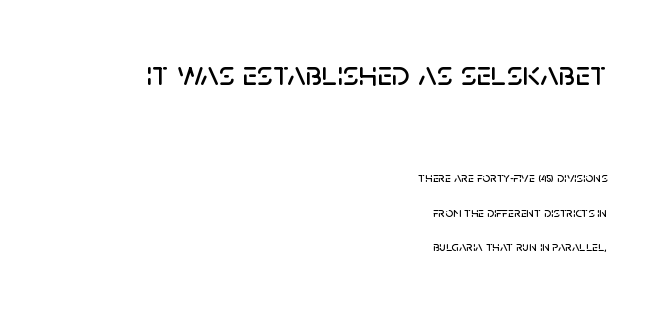
Note the varied advance widths — an 'i' is clearly narrower than an 'm'. If you measured baseline to baseline, you'd find a long distance. To sum up the face: it is a sans, with no serifs. Posture: upright roman.
